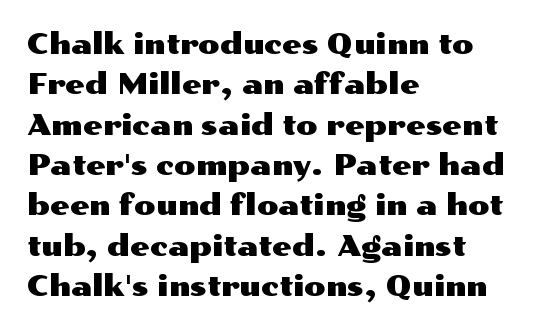
Leading: standard. Has an underline been added? It has not. Each letter keeps its own natural width here, so spacing adapts to shape. The paragraph has a hard left edge and a soft right edge. The specimen reads as upright at a glance.
